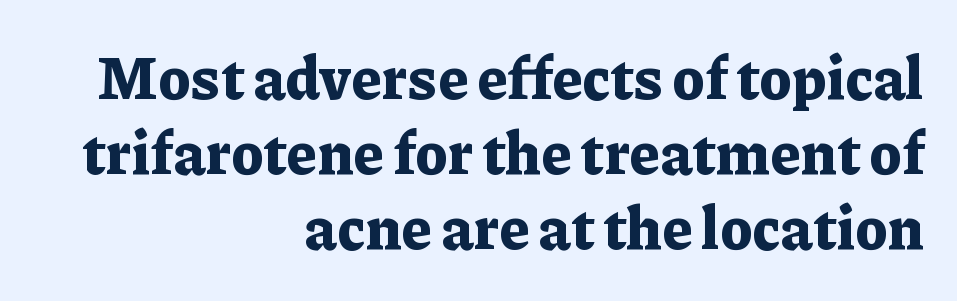
The image shows 59 px bold serif type, upright; set right-aligned, normal line spacing (1.27x), normal letter spacing, not underlined; low stroke contrast and a medium x-height.
